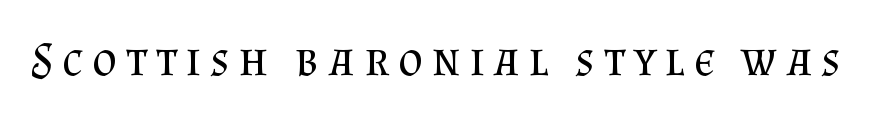
Is the letter spacing exaggerated? Yes — the characters are pushed far apart. Nobody drew a line under any word here. Designer's note — italics off, roman on. Look at the bottom of the vertical strokes: they flare into serifs here.
